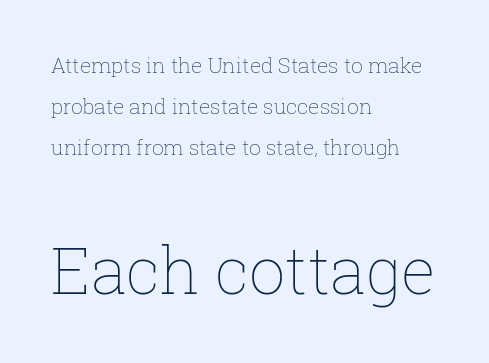
Q: Is the text bold? A: No.
Q: Is the text italic (slanted)? A: No, it is upright.
Q: Is the text underlined? A: No.
Q: How is the paragraph aligned? A: Left-aligned.
Q: Is the spacing between letters normal or unusually wide? A: Normal.
Q: Is the spacing between lines tight, normal or loose? A: Loose.
Q: Which block of text is set in a larger size, the first (top) or the second (bottom)? A: The second (bottom) one.
Q: Width (condensed, normal, or wide)? A: Normal.
Q: Stroke contrast? A: Low.
Q: x-height? A: Medium.
Q: Monospaced? A: No.
